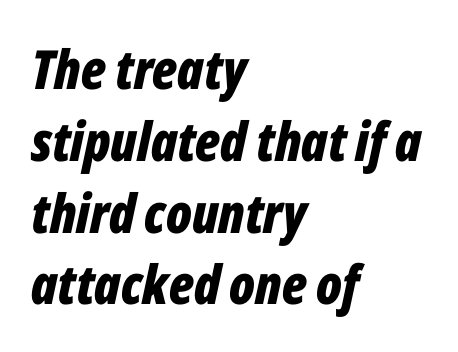
Reading down the column, the eye jumps a familiar distance to each next line. Honestly, there is no underline to notice here at all. Honestly, the letter spacing is just normal — you wouldn't notice it. Visually the block forms a straight wall on the left and a jagged coastline on the right. The passage shown leans; its letterforms are oblique.
